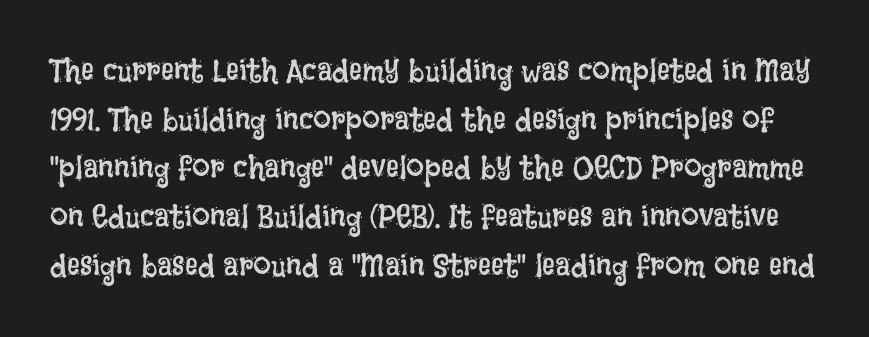
Think of a printed novel: that variable character pitch is what you see here. Whoever set this chose a conventional vertical rhythm. The passage shown is not bold in any degree. In terms of posture, this sample is upright. Here the glyphs are tracked normally, forming tight word shapes.
